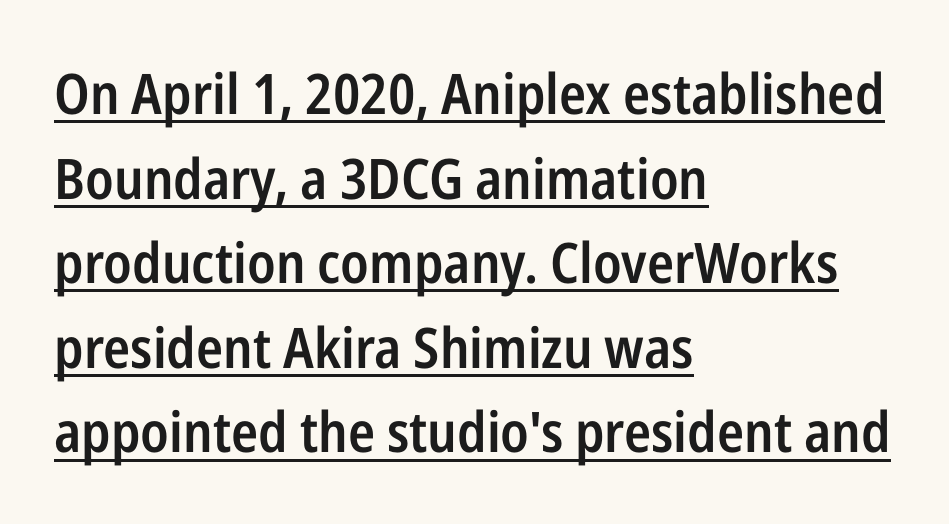
{"serif": "no", "italic": "no", "bold": "semi", "weight": "semibold", "width": "condensed", "stroke_contrast": "low", "x_height": "medium", "monospaced": "no", "underline": "yes", "align": "left", "line_spacing": "normal", "line_spacing_ratio": 1.51, "letter_spacing": "normal", "letter_spacing_em": 0.0, "glyph_px": 56}
